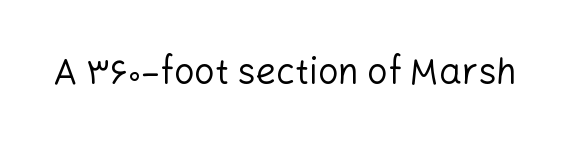
The image shows 36 px regular-weight sans-serif type, upright; set normal letter spacing, not underlined; low stroke contrast and a medium x-height.
